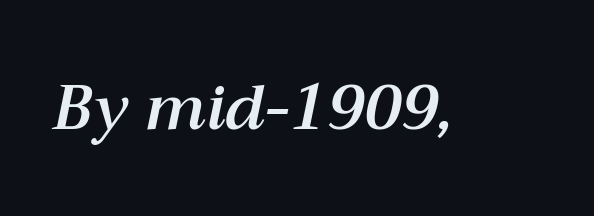
The image shows 63 px text type, italic (leaning right); set normal letter spacing, not underlined; medium stroke contrast and a medium x-height.
